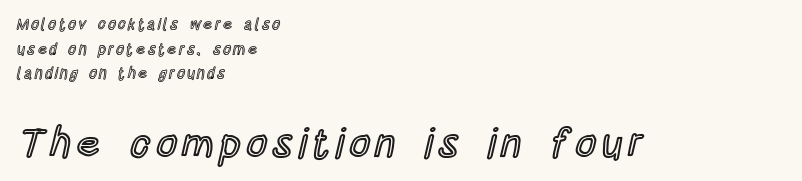
{"width": "condensed", "x_height": "large", "monospaced": "no", "underline": "no", "align": "left", "line_spacing": "normal", "line_spacing_ratio": 1.54, "larger_block": "second", "size_ratio": 2.56, "glyph_px": 41}
